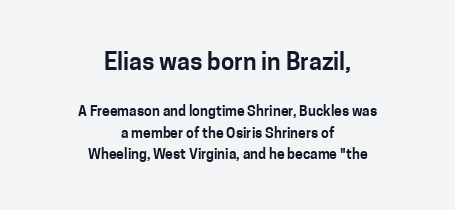
{"italic": "no", "underline": "no", "align": "center", "line_spacing": "normal", "line_spacing_ratio": 1.54, "letter_spacing": "normal", "letter_spacing_em": 0.0, "larger_block": "first", "size_ratio": 1.71, "glyph_px": 24}
